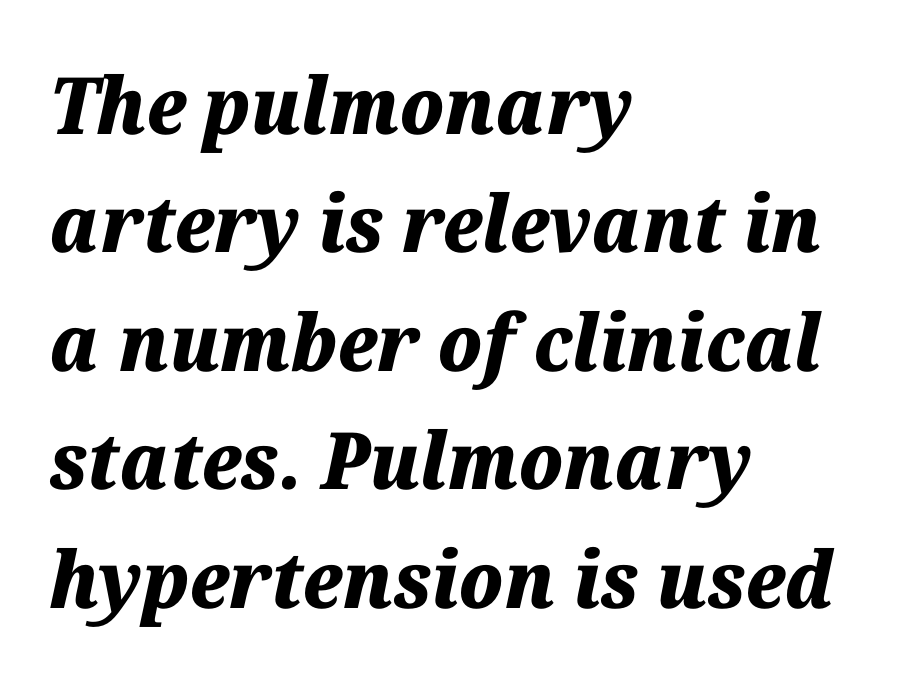
The image shows 79 px heavy type, italic (leaning right); set left-aligned, normal line spacing (1.5x), normal letter spacing, not underlined; medium stroke contrast and a medium x-height.
